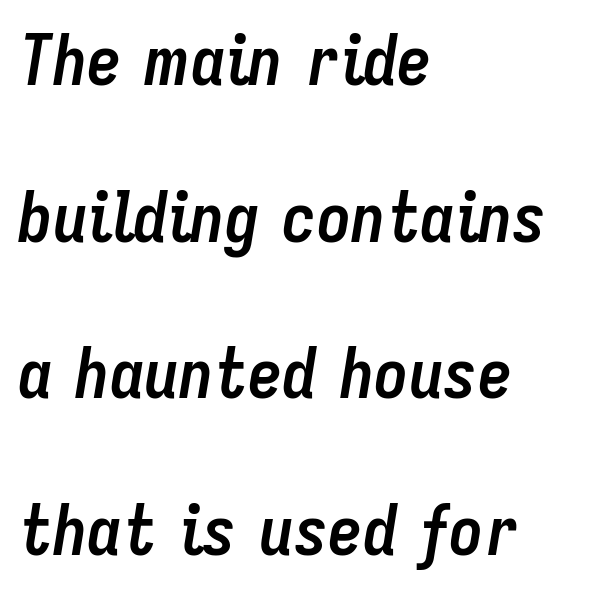
Letter spacing: default. Airy leading. If you drew a line through each stem, it would be angled. Think of a printed novel: that variable character pitch is what you see here.
